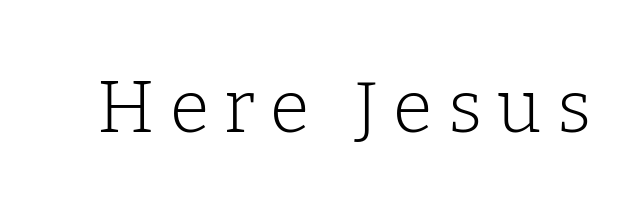
Q: Is the text bold? A: No.
Q: Is the text italic (slanted)? A: No, it is upright.
Q: Is the typeface a serif or a sans-serif typeface? A: Serif.
Q: Is the text underlined? A: No.
Q: Is the spacing between letters normal or unusually wide? A: Unusually wide.
Q: Width (condensed, normal, or wide)? A: Normal.
Q: Stroke contrast? A: Low.
Q: x-height? A: Medium.
Q: Monospaced? A: No.
